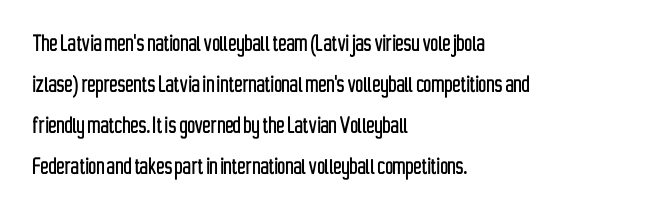
Q: Is the text italic (slanted)? A: No, it is upright.
Q: Is the text underlined? A: No.
Q: How is the paragraph aligned? A: Left-aligned.
Q: Is the spacing between letters normal or unusually wide? A: Normal.
Q: Is the spacing between lines tight, normal or loose? A: Normal.
